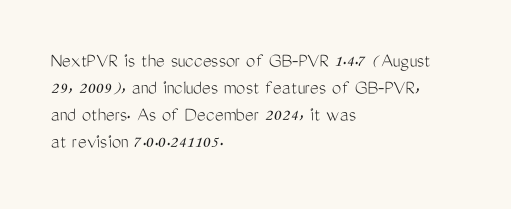
Q: Is the text bold? A: No.
Q: Is the text italic (slanted)? A: No, it is upright.
Q: Is the text underlined? A: No.
Q: How is the paragraph aligned? A: Left-aligned.
Q: Is the spacing between letters normal or unusually wide? A: Normal.
Q: Is the spacing between lines tight, normal or loose? A: Normal.
